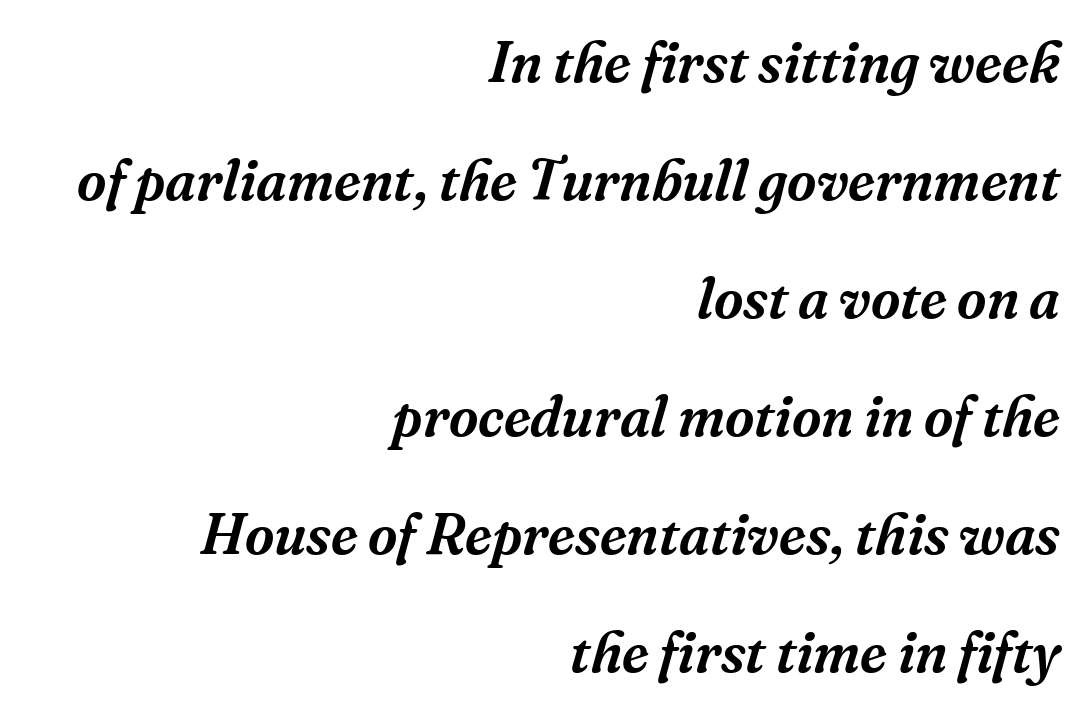
{"serif": "yes", "italic": "yes", "lean": "right", "slant_degrees": 16, "width": "normal", "stroke_contrast": "medium", "x_height": "medium", "monospaced": "no", "underline": "no", "align": "right", "line_spacing": "loose", "line_spacing_ratio": 2.07, "letter_spacing": "normal", "letter_spacing_em": 0.0, "glyph_px": 57}
